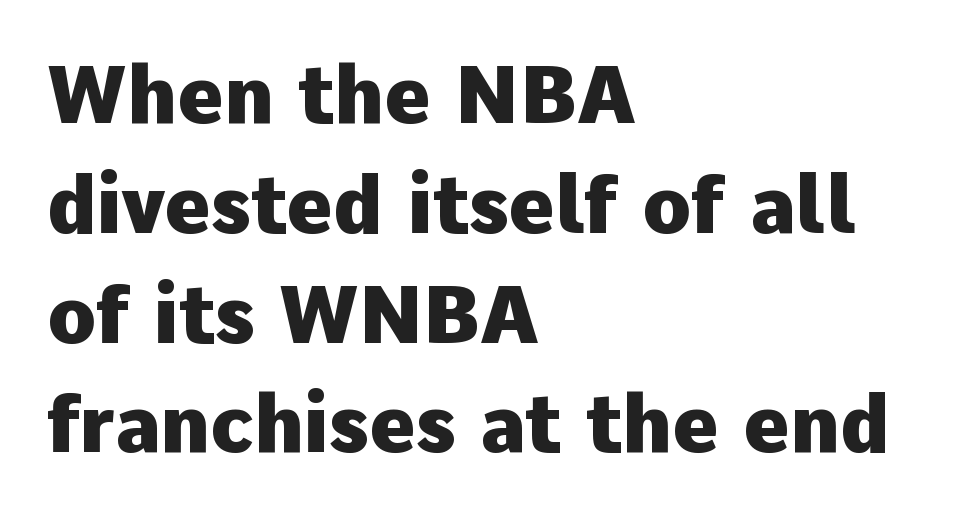
The image shows 79 px heavy sans-serif type, upright; set left-aligned, normal line spacing (1.39x), normal letter spacing, not underlined; low stroke contrast and a medium x-height.
